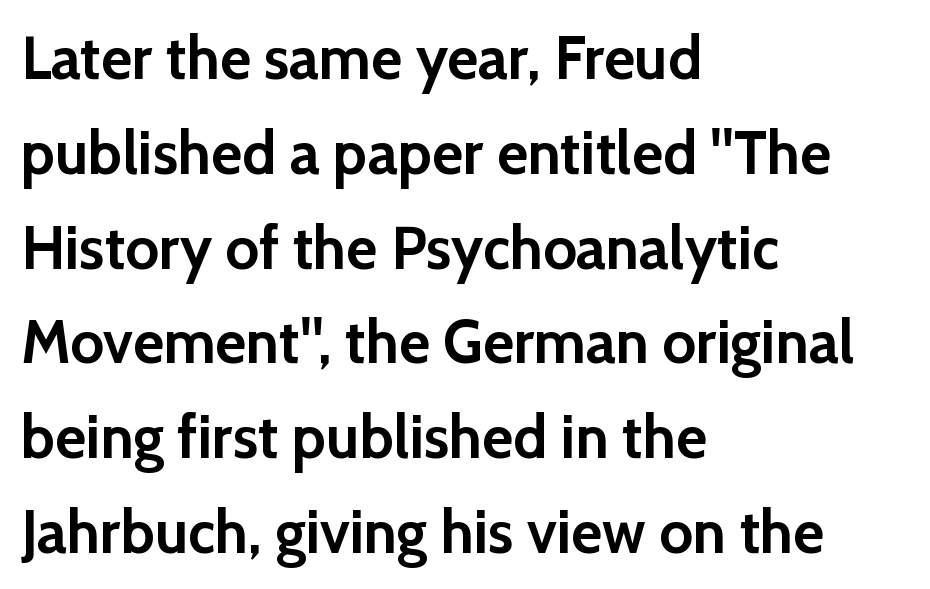
The image shows 60 px semibold sans-serif type, upright; set left-aligned, normal line spacing (1.58x), normal letter spacing, not underlined; a medium x-height.
